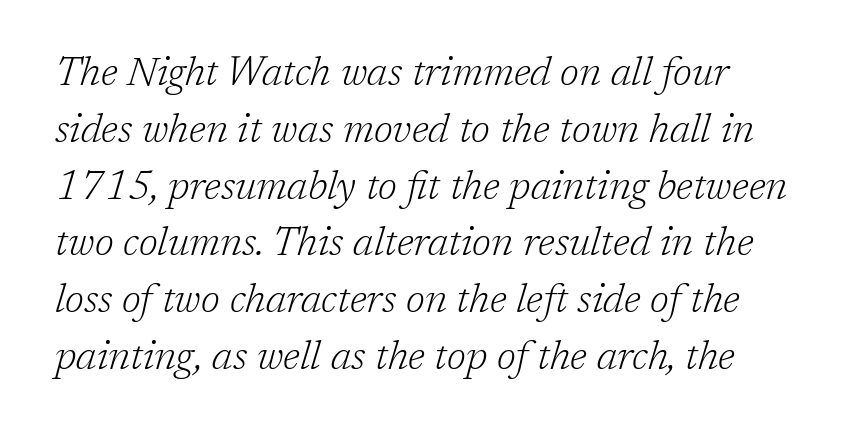
Whoever set this chose a conventional vertical rhythm. Proportional: the letters do not fall into vertical columns. Look at the bottom of the vertical strokes: they flare into serifs here. Words float on clear page, feet unadorned. Observe the ordinary spacing: letters are neighbours, not strangers. The glyphs look as if they've been sheared to an angle.
